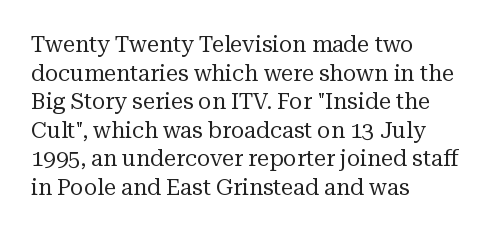
Q: Is the text bold? A: No.
Q: Is the text italic (slanted)? A: No, it is upright.
Q: Is the text underlined? A: No.
Q: How is the paragraph aligned? A: Left-aligned.
Q: Is the spacing between letters normal or unusually wide? A: Normal.
Q: Is the spacing between lines tight, normal or loose? A: Normal.
